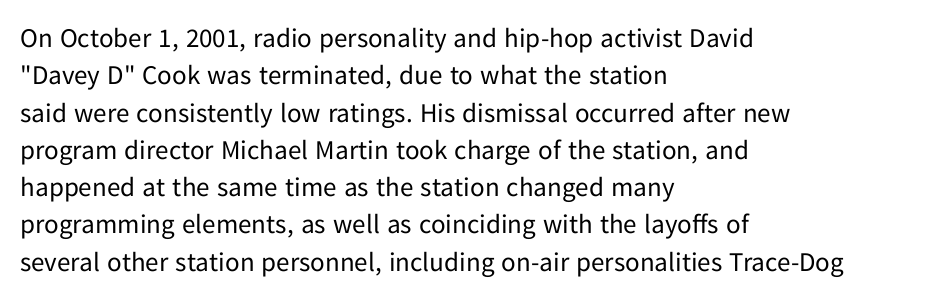
Interline gaps are of average width in this sample. Inter-character spacing is left at the font's built-in metrics. If you drew a line through each stem, it would be perfectly vertical. Words float on clear page, feet unadorned. Each line starts at the same left margin while the right side varies.
